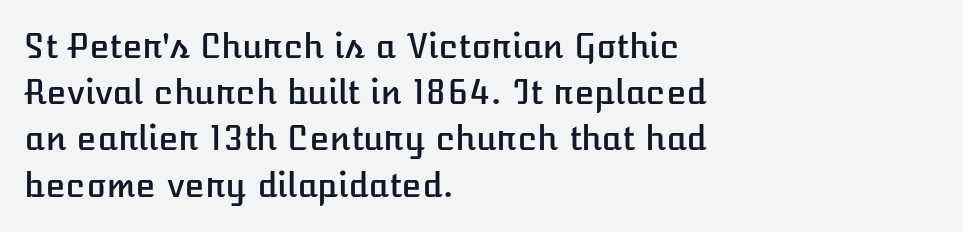
This sample is left-justified, so line endings fall wherever the words run out. Is there much room between lines? A standard amount, neither cramped nor airy. Each row of text sits above clean, open space. Note the varied advance widths — an 'i' is clearly narrower than an 'm'. Between one letter and the next there's only the usual sliver of space.
